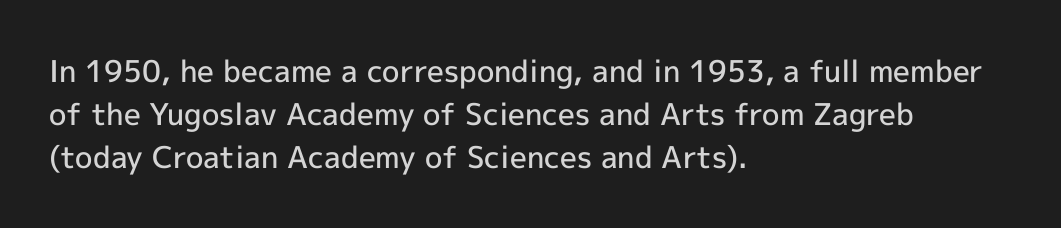
Do the characters align in a grid? No, the font is proportional. Underline: absent. Serif or sans? Sans — the stroke terminals are bare. Upright lettering throughout. Leftover space on each line is placed entirely after the last word. Does the leading feel generous? No, just average.
